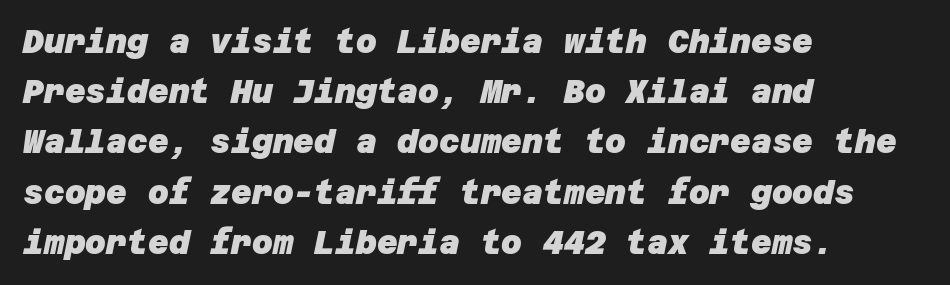
Q: Is the text bold? A: Yes.
Q: Is the typeface a serif or a sans-serif typeface? A: Sans-serif.
Q: Is the text underlined? A: No.
Q: How is the paragraph aligned? A: Left-aligned.
Q: Is the spacing between letters normal or unusually wide? A: Normal.
Q: Is the spacing between lines tight, normal or loose? A: Normal.
Q: Width (condensed, normal, or wide)? A: Normal.
Q: Stroke contrast? A: Low.
Q: x-height? A: Large.
